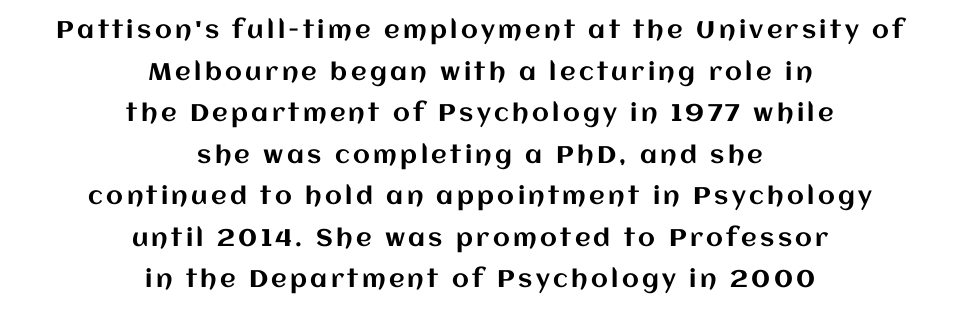
Q: Is the text italic (slanted)? A: No, it is upright.
Q: Is the text underlined? A: No.
Q: How is the paragraph aligned? A: Centered.
